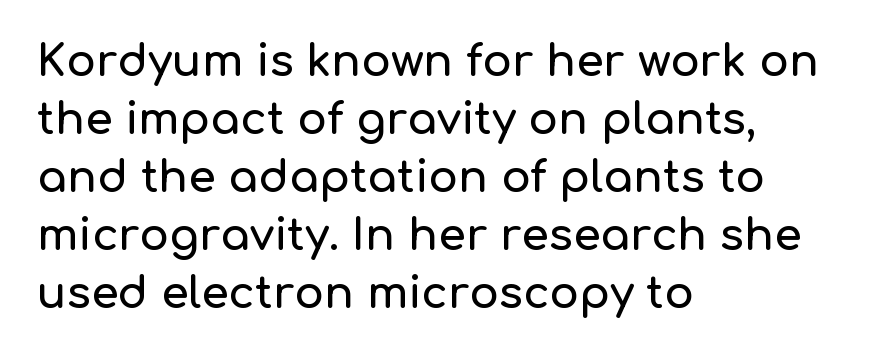
It's the straight-up-and-down kind of type. The passage shown is typed in a proportional face where columns would drift. Default kerning and tracking; the words read as compact shapes. Type without underlining. Type style note: lacks serifs.
